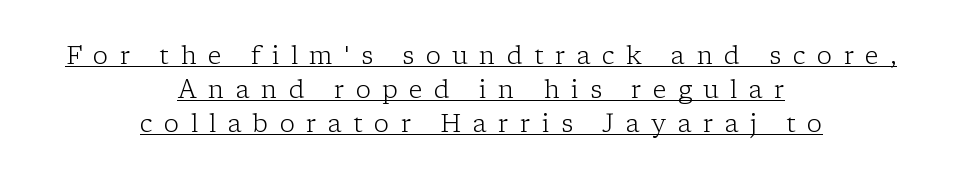
Centered paragraph, ragged on both sides. The block of text has a typical density, with ordinary space between rows. Check the space under the baseline: a stroke is drawn there. This is not heavy type; no bold has been used.
